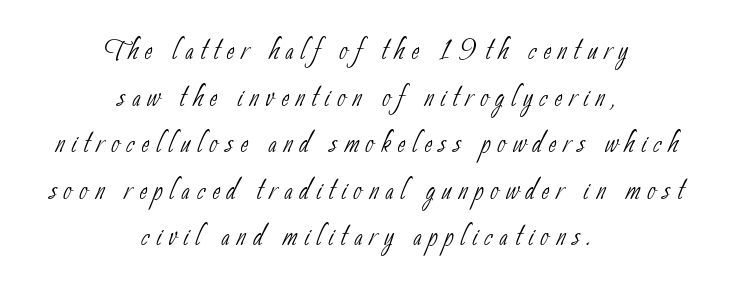
Rule under the text: the space is simply empty. Typeset on center — no edge is straight. Does the type have serifs? No, each stem ends abruptly. Regular leading. The face looks like a standard text weight, possibly lighter.
